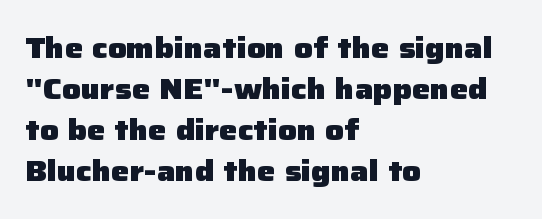
The image shows 29 px heavy sans-serif type, upright; set left-aligned, normal line spacing (1.41x), normal letter spacing, not underlined; low stroke contrast and a medium x-height.
